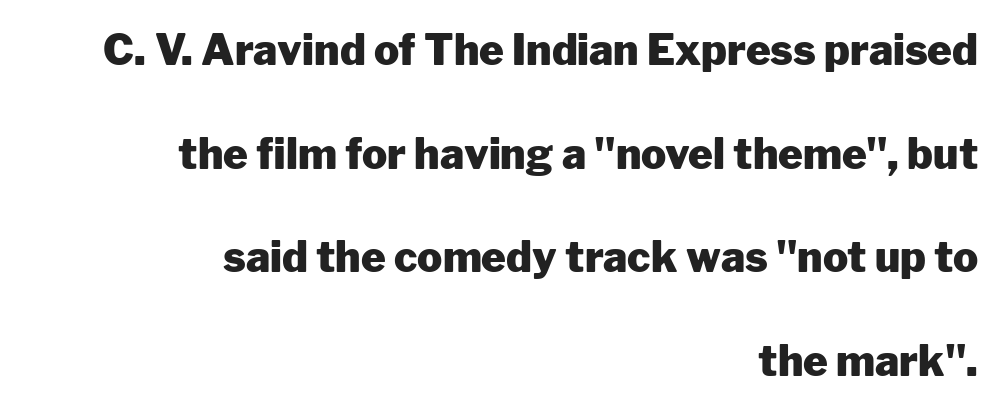
If you measured baseline to baseline, you'd find a long distance. Teacher's note: observe the even right margin — that is flush-right alignment. These lines are rendered in a variable-pitch font. Observe the absence of serifs on each vertical stroke in this sample. The lettering holds an erect, upright posture throughout.
